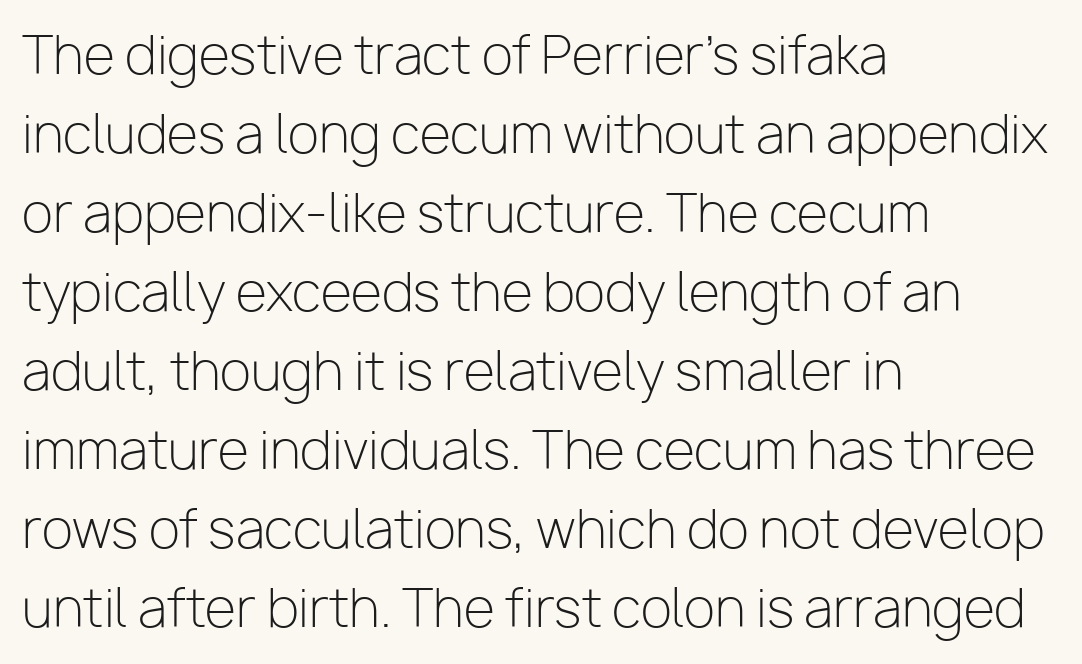
The letters advance in unequal steps, a hallmark of proportional type. Evenly set lines give the paragraph a standard silhouette. To sum up the face: it is a sans, with no serifs. Any mark beneath the type? The region is blank. The typesetter chose a ragged-right arrangement here. In terms of posture, this sample is upright.
